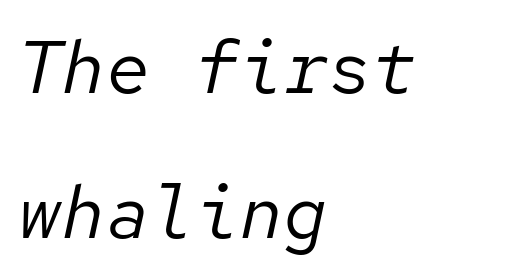
Stroke mass is kept to a normal reading level or below. A typesetter would call this zero additional tracking. Honestly, there is no underline to notice here at all. When letters slant like this, we call the style italic. Which margin do the lines hug? The left one — the right edge is uneven. The block of text is sparse from top to bottom, with ample space between rows.
